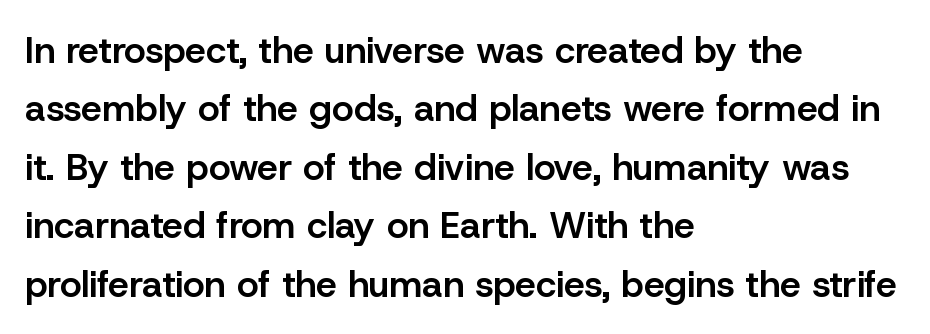
The image shows 37 px semibold sans-serif type, upright; set left-aligned, normal line spacing (1.58x), normal letter spacing, not underlined; low stroke contrast and a medium x-height.
